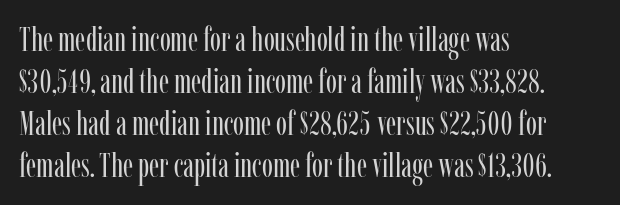
{"serif": "yes", "italic": "no", "bold": "no", "weight": "regular", "width": "condensed", "stroke_contrast": "low", "x_height": "medium", "monospaced": "no", "underline": "no", "align": "left", "line_spacing": "normal", "line_spacing_ratio": 1.27, "letter_spacing": "normal", "letter_spacing_em": 0.0, "glyph_px": 33}
